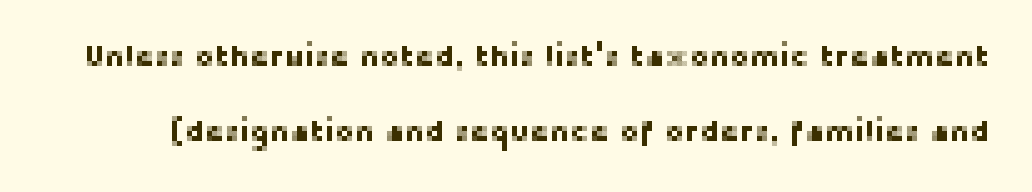
Descender tails drop into unmarked territory. Note the varied advance widths — an 'i' is clearly narrower than an 'm'. Widely set lines give the paragraph a tall, airy silhouette. The lettering holds an erect, upright posture throughout. Students, note that the glyphs here touch the page at normal intervals.
